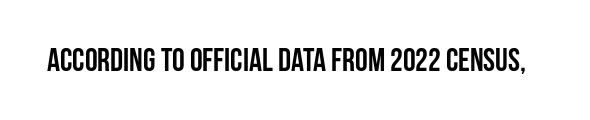
{"serif": "no", "italic": "no", "bold": "yes", "weight": "semibold", "width": "condensed", "stroke_contrast": "low", "x_height": "large", "monospaced": "no", "underline": "no", "letter_spacing": "normal", "letter_spacing_em": 0.0, "glyph_px": 32}
